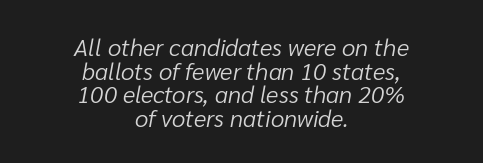
Q: Is the text bold? A: No.
Q: Is the text italic (slanted)? A: Yes, it leans right by about 10 degrees.
Q: Is the text underlined? A: No.
Q: How is the paragraph aligned? A: Centered.
Q: Is the spacing between letters normal or unusually wide? A: Normal.
Q: Is the spacing between lines tight, normal or loose? A: Tight.
